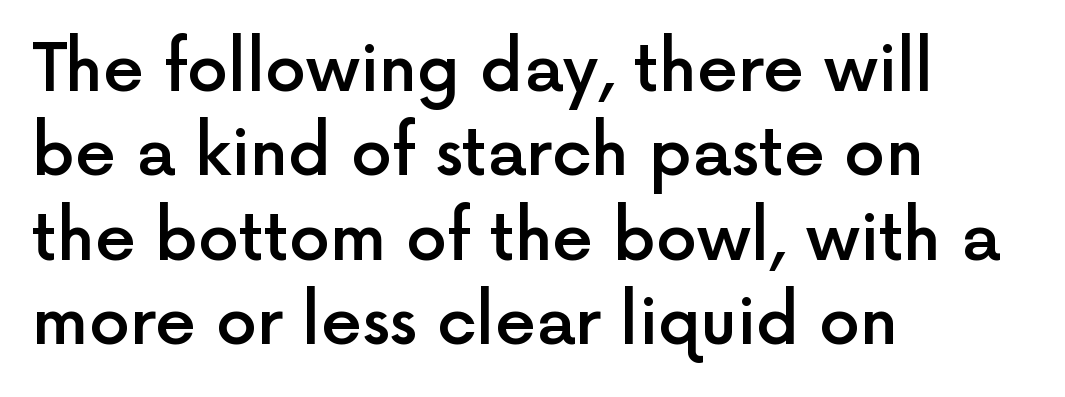
Q: Is the text bold? A: Semi-bold.
Q: Is the text italic (slanted)? A: No, it is upright.
Q: Is the typeface a serif or a sans-serif typeface? A: Sans-serif.
Q: Is the text underlined? A: No.
Q: How is the paragraph aligned? A: Left-aligned.
Q: Is the spacing between letters normal or unusually wide? A: Normal.
Q: Is the spacing between lines tight, normal or loose? A: Normal.
Q: Width (condensed, normal, or wide)? A: Normal.
Q: x-height? A: Medium.
Q: Monospaced? A: No.
